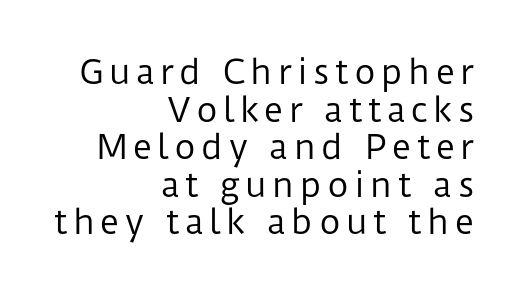
The image shows 33 px regular-weight sans-serif type, upright; set right-aligned, tight line spacing (1.14x), not underlined; low stroke contrast and a medium x-height.
